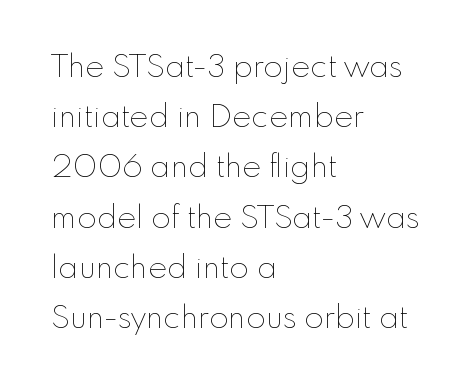
Q: Is the text bold? A: No.
Q: Is the text italic (slanted)? A: No, it is upright.
Q: Is the text underlined? A: No.
Q: How is the paragraph aligned? A: Left-aligned.
Q: Is the spacing between letters normal or unusually wide? A: Normal.
Q: Is the spacing between lines tight, normal or loose? A: Normal.
Q: Width (condensed, normal, or wide)? A: Normal.
Q: Stroke contrast? A: Low.
Q: x-height? A: Small.
Q: Monospaced? A: No.
